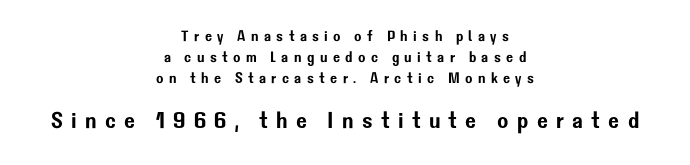
Observe the wide spacing: letters keep a clear distance from each other. Is there any slant? The stems are plumb. Descender tails drop into unmarked territory. Type size steps up from the first block to the second.
